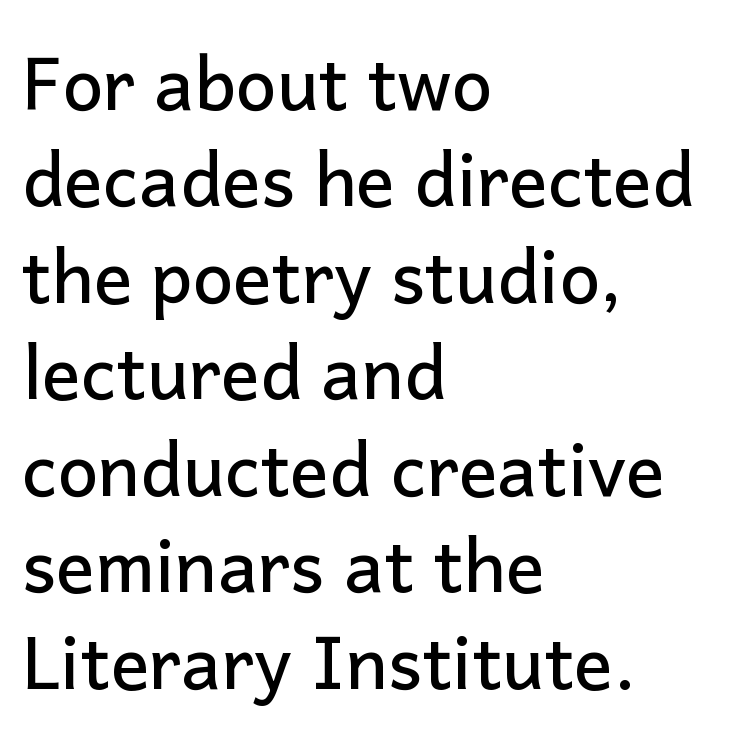
The text block is weighted toward the left margin, trailing off unevenly rightward. This is the regular roman posture of the typeface. Each letter keeps its own natural width here, so spacing adapts to shape. One glance says typical: line gaps are just what's usual. In terms of letterform style, serifs are entirely absent. There is no visible air inserted between adjacent glyphs.
